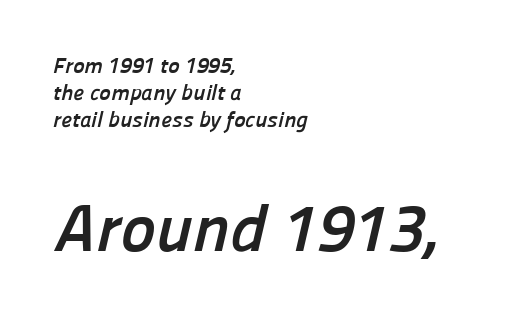
The image shows 67 px semibold sans-serif type; set left-aligned, line spacing 1.23x, normal letter spacing, not underlined; the second (bottom) block is 3.05x larger; low stroke contrast and a medium x-height.
